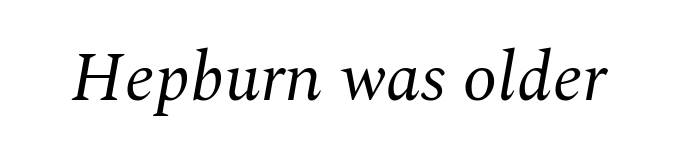
The letterforms sit shoulder to shoulder at normal distance. The typeface chosen for these lines features serifs. This is oblique type, the kind used for emphasis or titles. On a weight scale, this lands at 450 or below. The zone under the glyphs is completely vacant. The rendering uses natural spacing where letterforms have individual widths.
